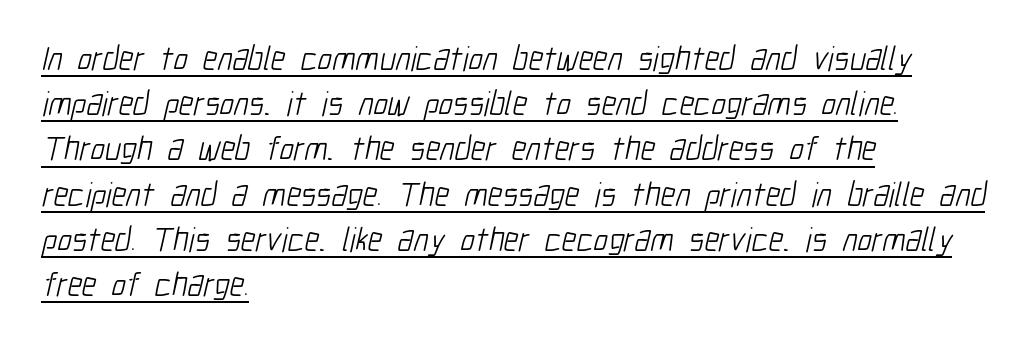
The setting favours the left margin, as ordinary paragraphs usually do. The lettering is marked with a stroke running underneath it. Does extra space separate the letters? No, they use regular spacing. Regular leading. Compared with a typical body face, this is equally light or lighter still.
